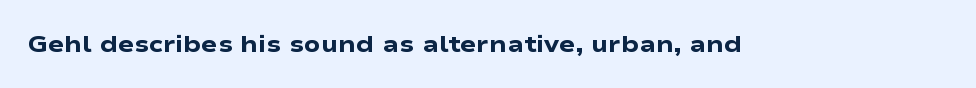
{"italic": "no", "bold": "yes", "underline": "no", "letter_spacing": "normal", "letter_spacing_em": 0.0, "glyph_px": 24}
